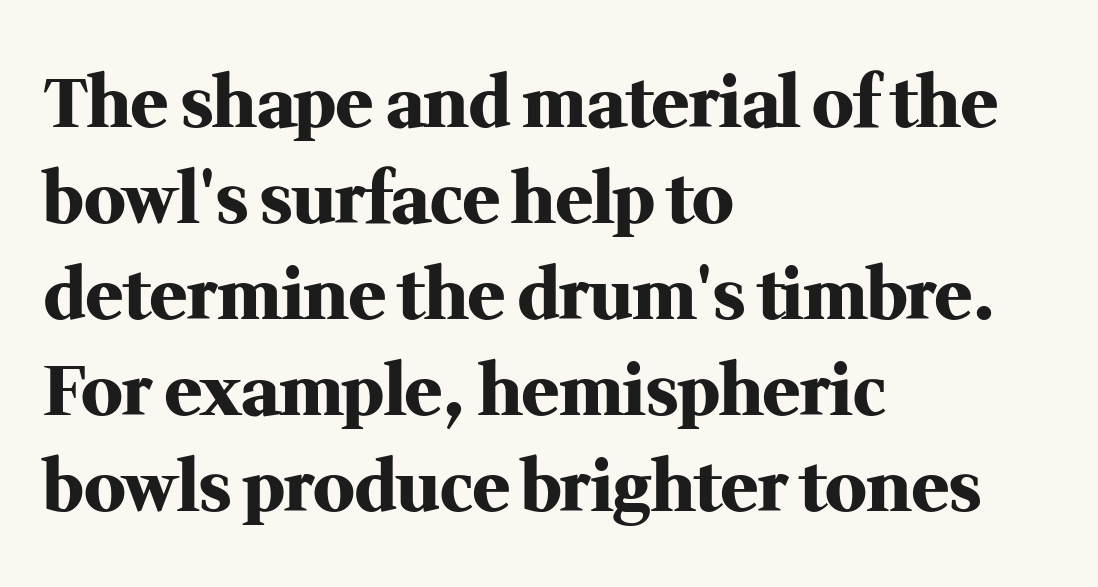
The image shows 69 px heavy serif type, upright; set left-aligned, normal line spacing (1.39x), normal letter spacing, not underlined; medium stroke contrast and a medium x-height.
